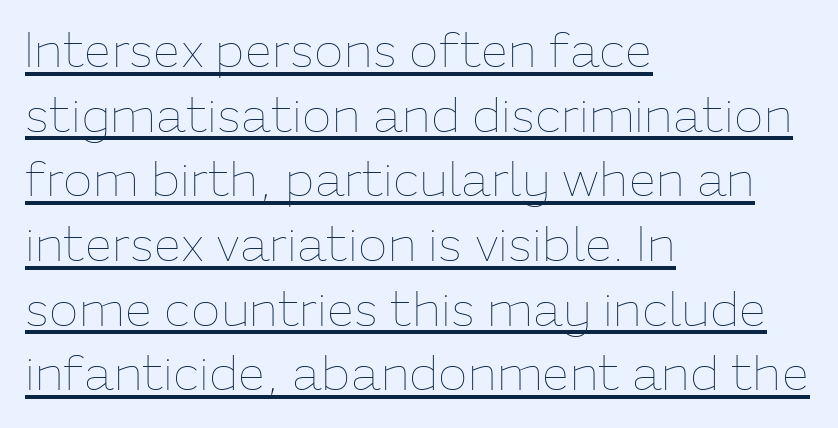
Q: Is the text bold? A: No.
Q: Is the text italic (slanted)? A: No, it is upright.
Q: Is the text underlined? A: Yes.
Q: How is the paragraph aligned? A: Left-aligned.
Q: Is the spacing between letters normal or unusually wide? A: Normal.
Q: Is the spacing between lines tight, normal or loose? A: Normal.
Q: Width (condensed, normal, or wide)? A: Normal.
Q: Stroke contrast? A: Low.
Q: x-height? A: Medium.
Q: Monospaced? A: No.
